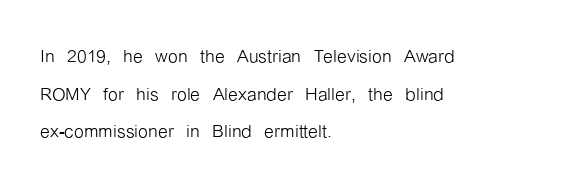
The face used here is rendered with its standard letterfit. Just letters on the line, the space beneath them empty. Caption: face not bold, strokes unweighted. Line spacing here is normal.
